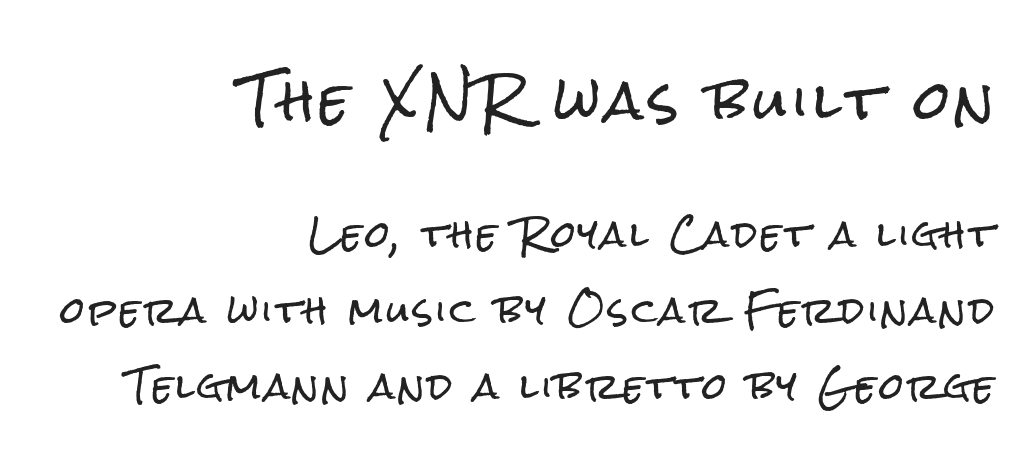
Q: Is the text italic (slanted)? A: No, it is upright.
Q: Is the typeface a serif or a sans-serif typeface? A: Sans-serif.
Q: Is the text underlined? A: No.
Q: How is the paragraph aligned? A: Right-aligned.
Q: Is the spacing between lines tight, normal or loose? A: Loose.
Q: Which block of text is set in a larger size, the first (top) or the second (bottom)? A: The first (top) one.
Q: Width (condensed, normal, or wide)? A: Condensed.
Q: Stroke contrast? A: Low.
Q: x-height? A: Medium.
Q: Monospaced? A: No.
